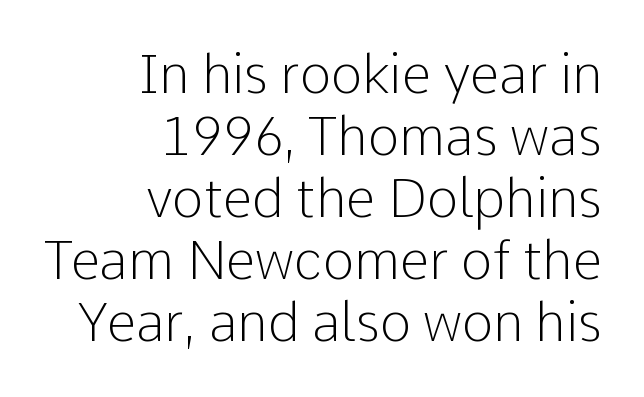
The image shows 53 px light sans-serif type, upright; set right-aligned, line spacing 1.17x, normal letter spacing, not underlined; low stroke contrast and a medium x-height.
